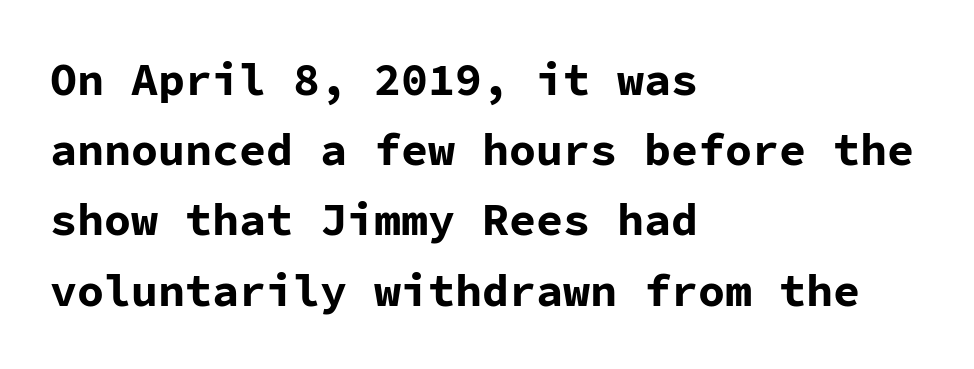
No italicization has been applied; the sample stays upright. The tracking reads as untouched default to a designer's eye. Think of a typewriter: that constant character pitch is what you see here. Students, this is bold: see how much ink each stroke carries.
